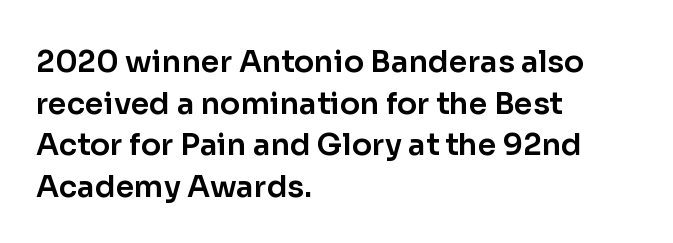
The letters advance in unequal steps, a hallmark of proportional type. This rendering features lettering with no underline. Honestly, the row spacing looks completely unremarkable. This sample is left-justified, so line endings fall wherever the words run out.
